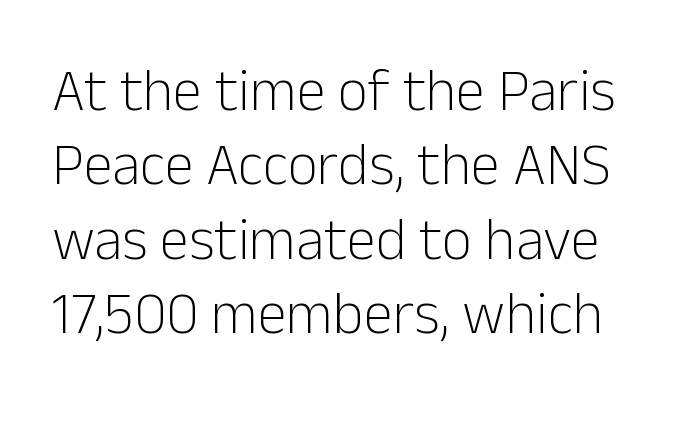
The image shows 59 px light sans-serif type, upright; set normal line spacing (1.26x), normal letter spacing, not underlined; low stroke contrast and a medium x-height.
